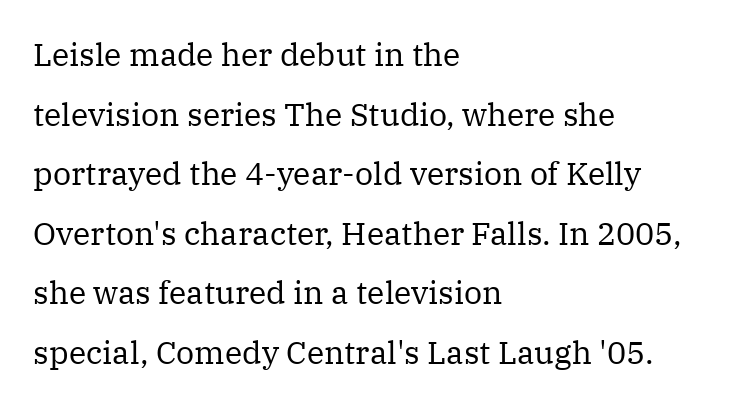
The image shows 32 px regular-weight serif type, upright; set left-aligned, line spacing 1.86x, normal letter spacing, not underlined; medium stroke contrast and a medium x-height.
